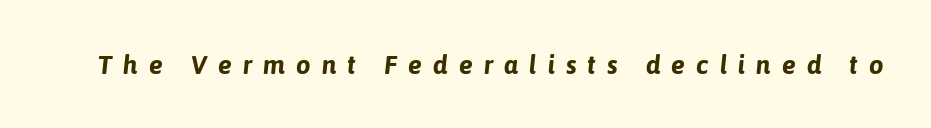
The image shows 26 px bold type, italic (leaning right); set unusually wide letter spacing (+0.42 em), not underlined.
